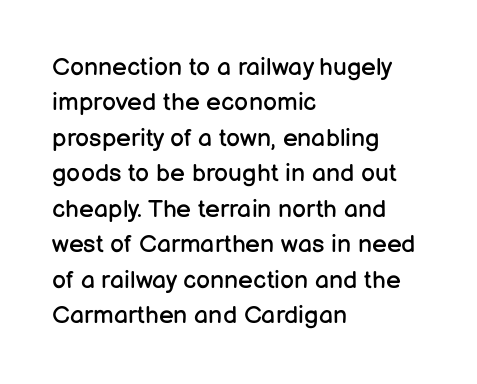
Q: Is the text bold? A: No.
Q: Is the text italic (slanted)? A: No, it is upright.
Q: Is the text underlined? A: No.
Q: How is the paragraph aligned? A: Left-aligned.
Q: Is the spacing between letters normal or unusually wide? A: Normal.
Q: Is the spacing between lines tight, normal or loose? A: Normal.
